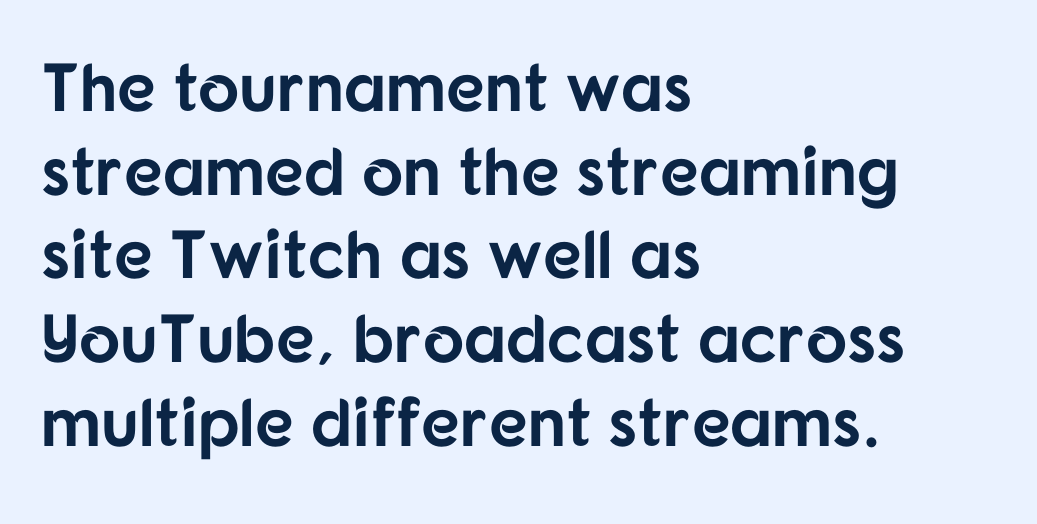
{"serif": "no", "italic": "no", "bold": "yes", "weight": "bold", "width": "normal", "stroke_contrast": "low", "x_height": "medium", "monospaced": "no", "underline": "no", "align": "left", "line_spacing_ratio": 1.23, "letter_spacing": "normal", "letter_spacing_em": 0.0, "glyph_px": 68}
